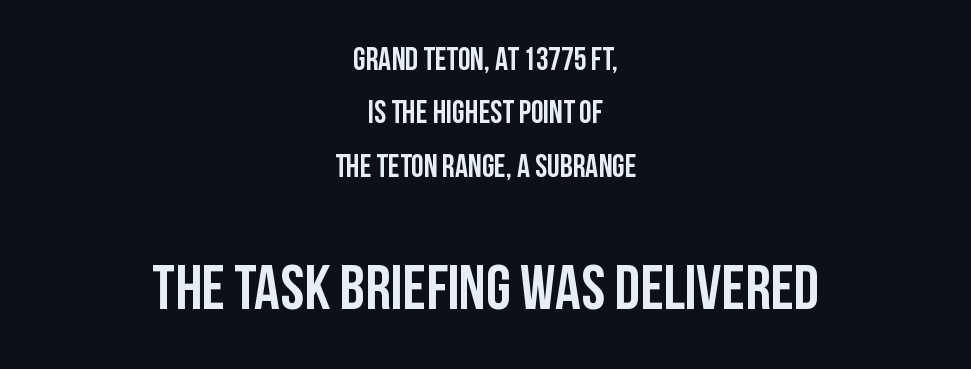
Descenders are the only things crossing below the line. One-word summary of the alignment: center. Posture: upright roman. Here the glyphs are tracked normally, forming tight word shapes.
